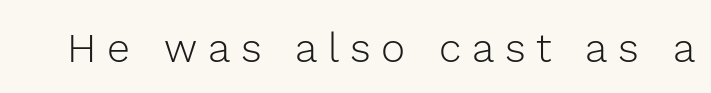
Q: Is the text bold? A: No.
Q: Is the text italic (slanted)? A: No, it is upright.
Q: Is the typeface a serif or a sans-serif typeface? A: Sans-serif.
Q: Is the text underlined? A: No.
Q: Is the spacing between letters normal or unusually wide? A: Unusually wide.
Q: Width (condensed, normal, or wide)? A: Normal.
Q: x-height? A: Medium.
Q: Monospaced? A: No.
